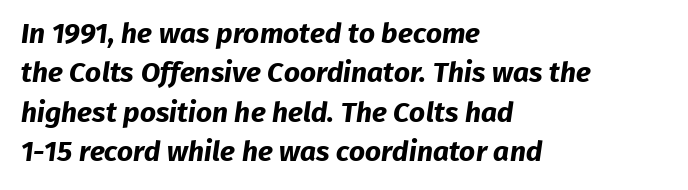
{"serif": "no", "bold": "yes", "weight": "bold", "width": "normal", "stroke_contrast": "low", "x_height": "medium", "monospaced": "no", "underline": "no", "align": "left", "line_spacing": "normal", "line_spacing_ratio": 1.41, "letter_spacing": "normal", "letter_spacing_em": 0.0, "glyph_px": 28}
